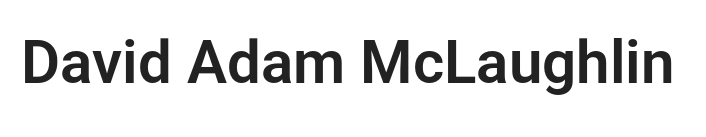
The tracking reads as untouched default to a designer's eye. What kind of face is this? One without serifs — a sans. In terms of posture, this sample is upright. Rule under the text: the space is simply empty. You could not count columns in this text — the font is proportionally spaced.
